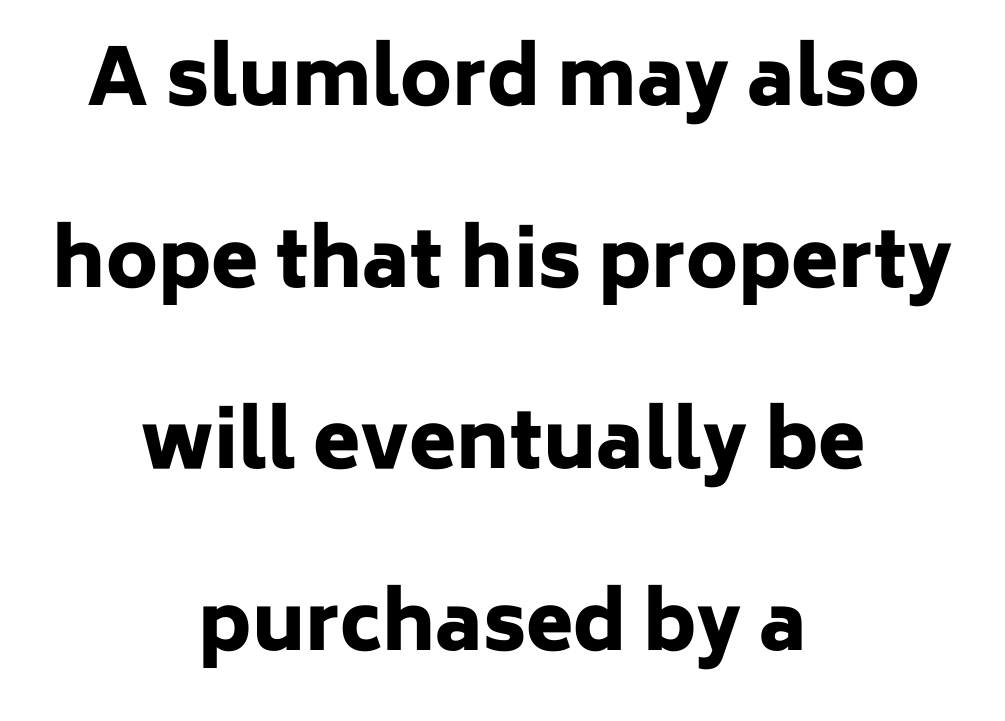
The image shows 77 px heavy sans-serif type, upright; set centered, loose line spacing (2.36x), normal letter spacing, not underlined; low stroke contrast and a medium x-height.
